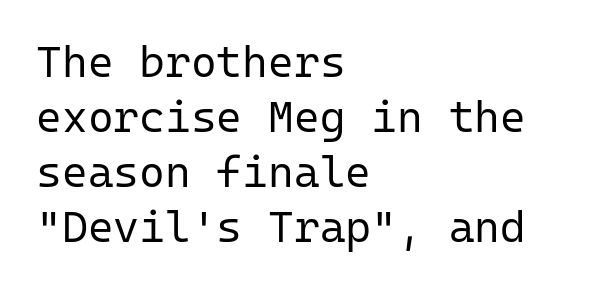
Q: Is the text bold? A: No.
Q: Is the text italic (slanted)? A: No, it is upright.
Q: Is the typeface a serif or a sans-serif typeface? A: Sans-serif.
Q: Is the text underlined? A: No.
Q: How is the paragraph aligned? A: Left-aligned.
Q: Is the spacing between letters normal or unusually wide? A: Normal.
Q: Is the spacing between lines tight, normal or loose? A: Normal.
Q: Width (condensed, normal, or wide)? A: Normal.
Q: Stroke contrast? A: Low.
Q: x-height? A: Medium.
Q: Monospaced? A: Yes.
